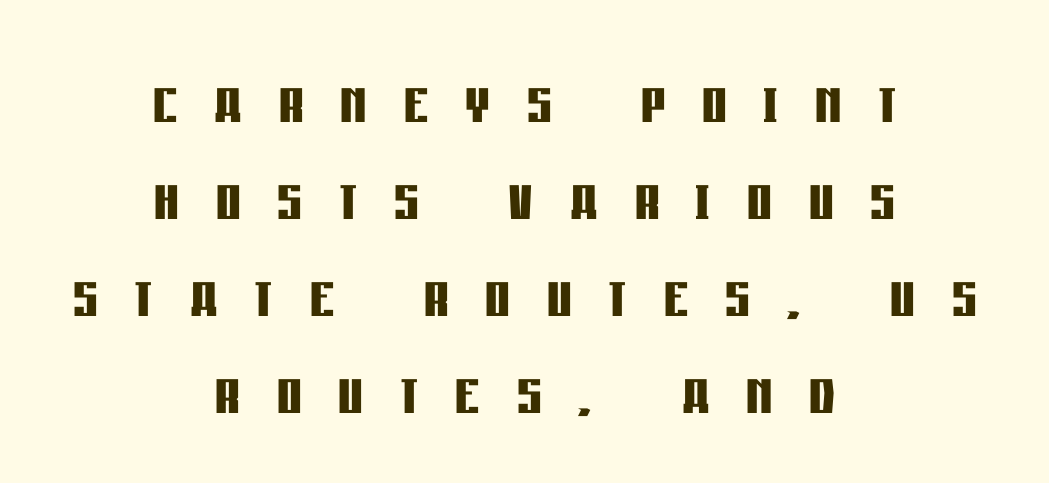
The image shows 77 px semibold, condensed sans-serif type, upright; set centered, normal line spacing (1.26x), unusually wide letter spacing (+0.48 em), not underlined; low stroke contrast and a large x-height.
